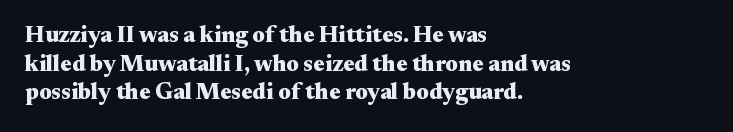
In CSS terms this would be text-align: left. On the weight axis this lands at bold, roughly 700. No word sits above an underline. Regarding leading, the lines here are spaced in the standard way. Quick note: not italic, upright. Glyph-to-glyph distance matches everyday printed text.
